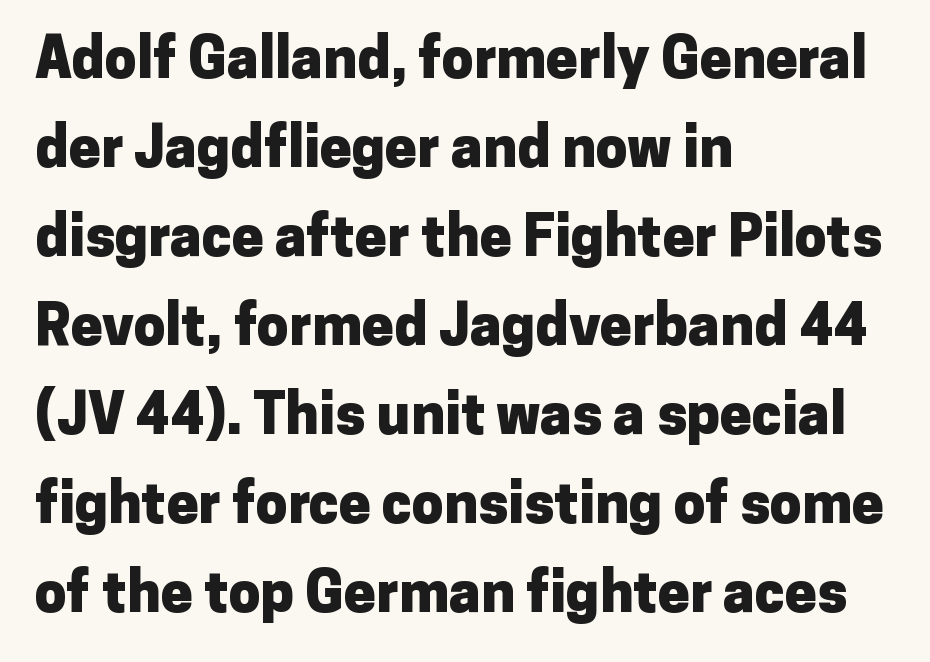
{"serif": "no", "italic": "no", "bold": "yes", "weight": "heavy", "width": "normal", "stroke_contrast": "low", "x_height": "medium", "monospaced": "no", "underline": "no", "align": "left", "line_spacing": "normal", "line_spacing_ratio": 1.56, "letter_spacing": "normal", "letter_spacing_em": 0.0, "glyph_px": 57}
